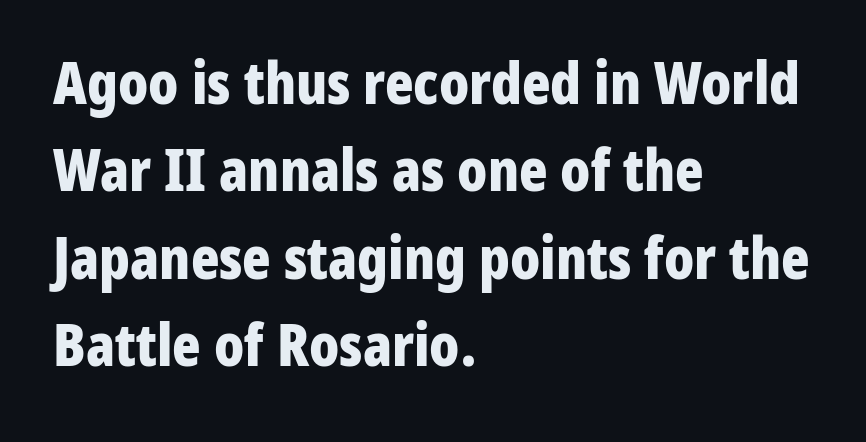
{"serif": "no", "italic": "no", "bold": "yes", "weight": "bold", "width": "condensed", "stroke_contrast": "low", "x_height": "medium", "monospaced": "no", "underline": "no", "align": "left", "line_spacing": "normal", "line_spacing_ratio": 1.48, "letter_spacing": "normal", "letter_spacing_em": 0.0, "glyph_px": 59}
